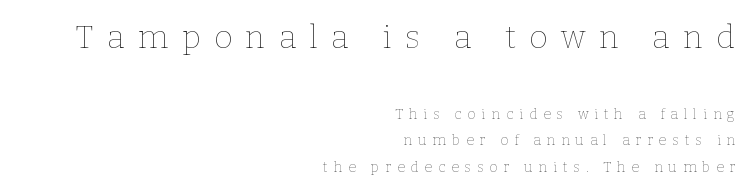
Q: Is the text bold? A: No.
Q: Is the text italic (slanted)? A: No, it is upright.
Q: Is the text underlined? A: No.
Q: How is the paragraph aligned? A: Right-aligned.
Q: Is the spacing between letters normal or unusually wide? A: Unusually wide.
Q: Is the spacing between lines tight, normal or loose? A: Loose.
Q: Which block of text is set in a larger size, the first (top) or the second (bottom)? A: The first (top) one.
Q: Width (condensed, normal, or wide)? A: Normal.
Q: Stroke contrast? A: Low.
Q: x-height? A: Medium.
Q: Monospaced? A: No.
